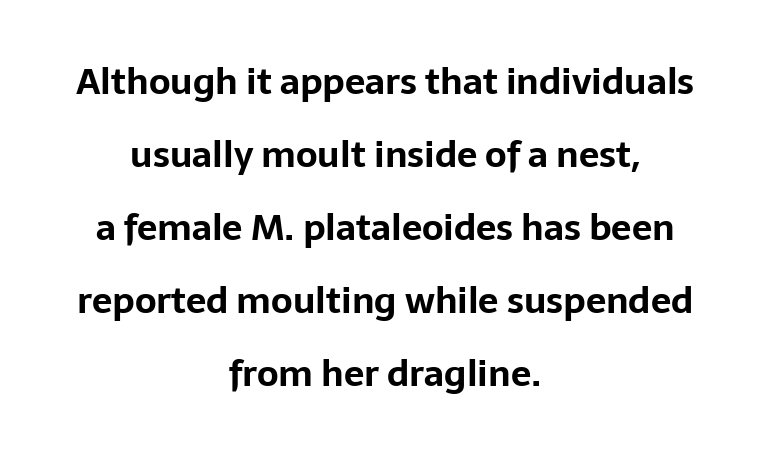
{"serif": "no", "italic": "no", "bold": "yes", "weight": "bold", "width": "normal", "stroke_contrast": "low", "x_height": "medium", "monospaced": "no", "underline": "no", "align": "center", "line_spacing": "loose", "line_spacing_ratio": 2.03, "letter_spacing": "normal", "letter_spacing_em": 0.0, "glyph_px": 36}
